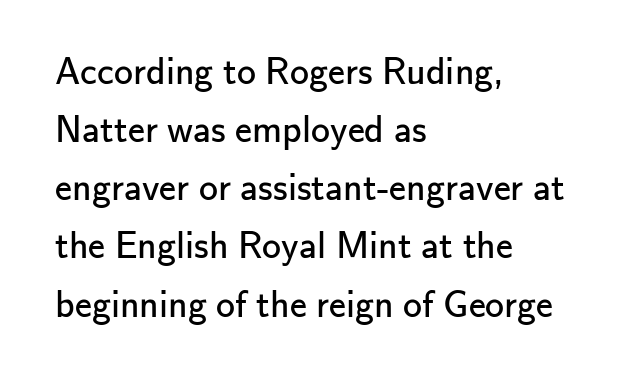
The image shows 38 px regular-weight sans-serif type, upright; set left-aligned, normal line spacing (1.53x), normal letter spacing, not underlined; low stroke contrast and a small x-height.
